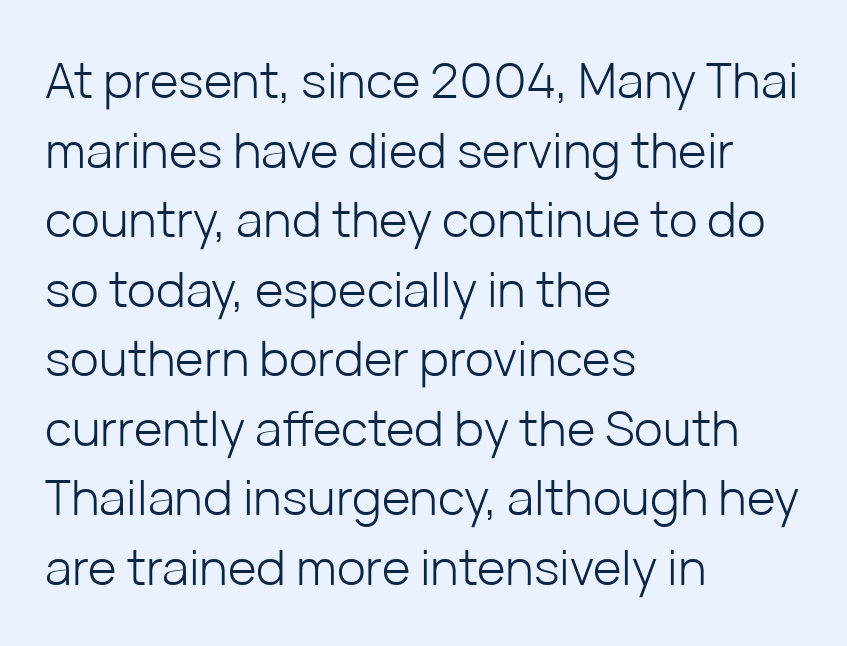
Q: Is the text bold? A: No.
Q: Is the text italic (slanted)? A: No, it is upright.
Q: Is the typeface a serif or a sans-serif typeface? A: Sans-serif.
Q: Is the text underlined? A: No.
Q: How is the paragraph aligned? A: Left-aligned.
Q: Is the spacing between letters normal or unusually wide? A: Normal.
Q: Is the spacing between lines tight, normal or loose? A: Normal.
Q: Width (condensed, normal, or wide)? A: Normal.
Q: Stroke contrast? A: Low.
Q: x-height? A: Medium.
Q: Monospaced? A: No.
